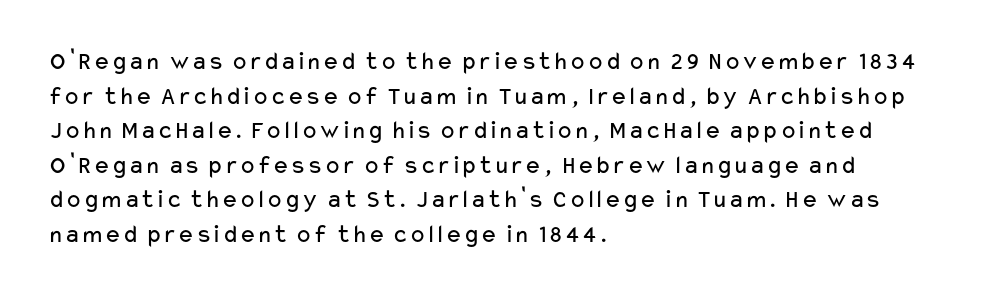
The image shows 26 px text type, upright; set left-aligned, normal line spacing (1.33x), normal letter spacing, not underlined.
